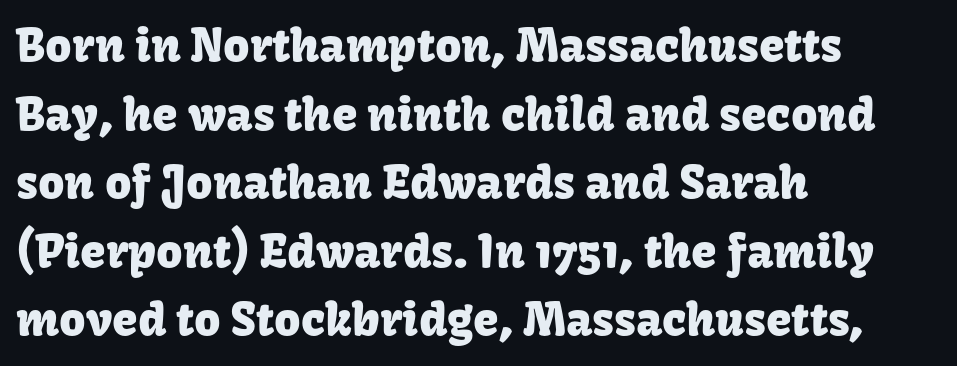
Q: Is the text italic (slanted)? A: No, it is upright.
Q: Is the typeface a serif or a sans-serif typeface? A: Sans-serif.
Q: Is the text underlined? A: No.
Q: How is the paragraph aligned? A: Left-aligned.
Q: Is the spacing between letters normal or unusually wide? A: Normal.
Q: Is the spacing between lines tight, normal or loose? A: Normal.
Q: Width (condensed, normal, or wide)? A: Normal.
Q: Stroke contrast? A: Low.
Q: x-height? A: Medium.
Q: Monospaced? A: No.
